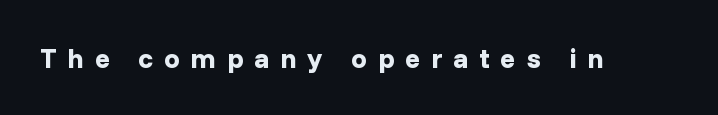
Substantial extra tracking has been applied to these lines. Every letter is thick-stroked: bold, no question. Proportional: the letters do not fall into vertical columns. A bare baseline throughout the passage. Italic? Not at all — the glyphs are vertical. The text was rendered using a sans face with plain stroke endings.
